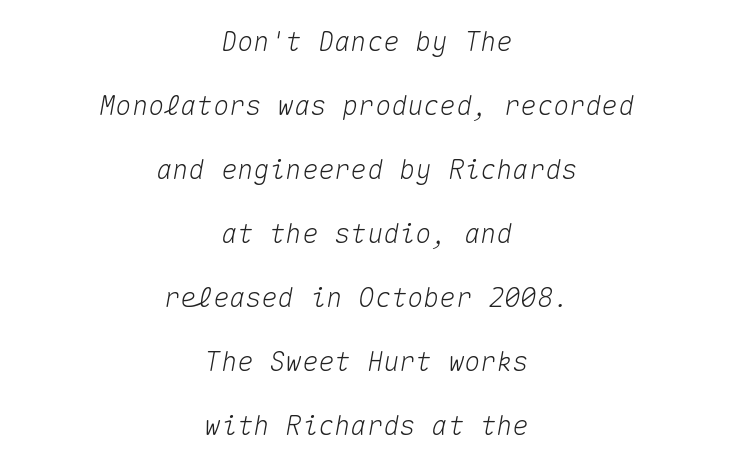
The image shows 27 px text type, italic (leaning right); set centered, loose line spacing (2.37x), normal letter spacing, not underlined.
